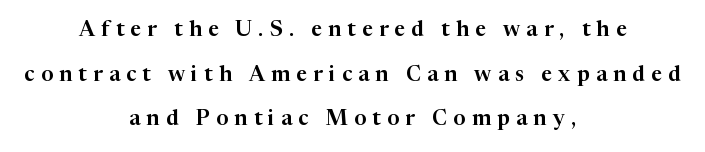
The image shows 21 px text type, upright; set centered, loose line spacing (2.12x), unusually wide letter spacing (+0.3 em), not underlined.
